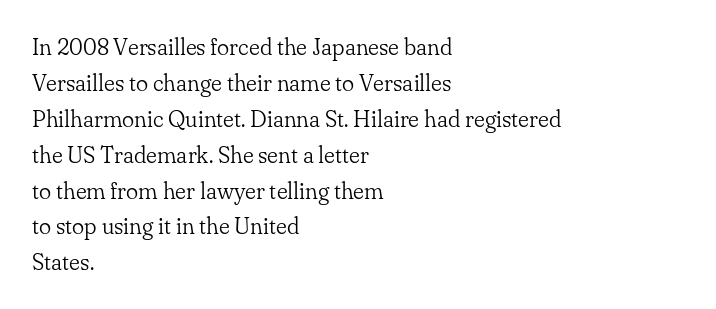
{"italic": "no", "bold": "no", "underline": "no", "align": "left", "line_spacing": "normal", "line_spacing_ratio": 1.56, "letter_spacing": "normal", "letter_spacing_em": 0.0, "glyph_px": 23}
